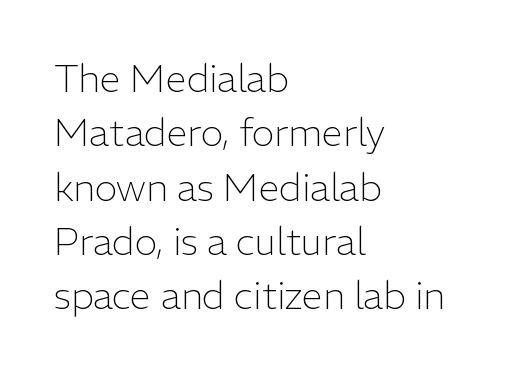
The image shows 38 px light sans-serif type, upright; set left-aligned, normal line spacing (1.43x), normal letter spacing, not underlined; low stroke contrast and a medium x-height.
